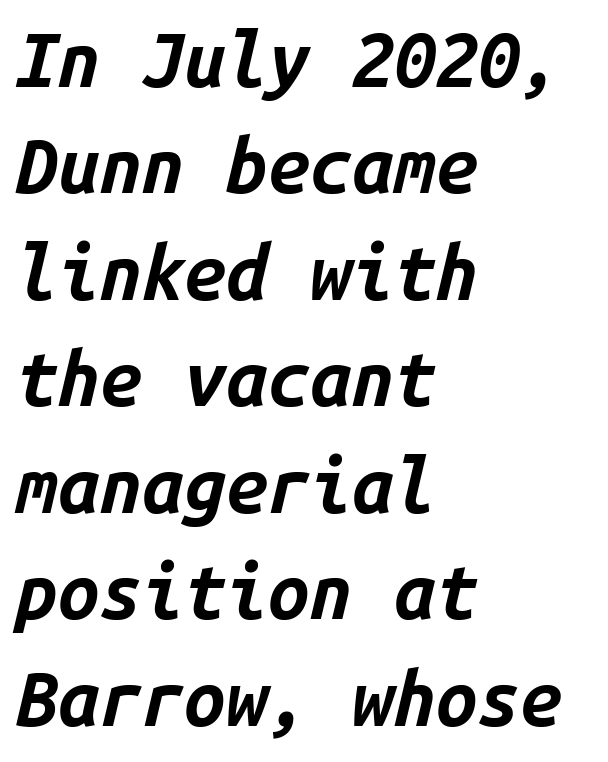
Casual observation: everything's shoved over to the left. The letters sit at their default tracking, neither squeezed nor spread. This block has exactly the height ordinary leading produces. In terms of weight, the rendering is a true, heavy bold.
